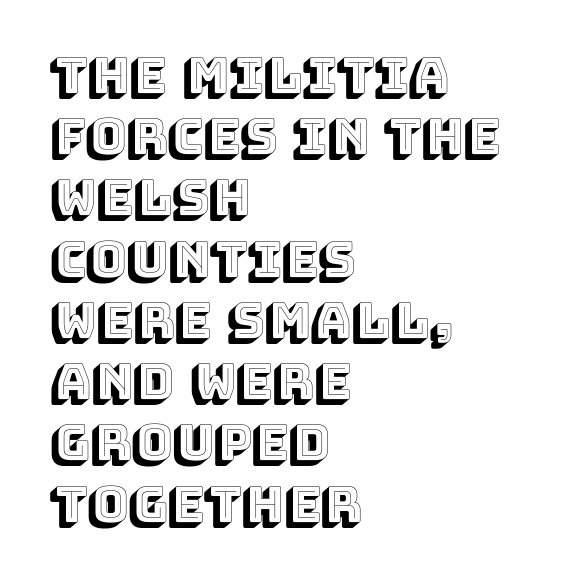
No italicization has been applied; the sample stays upright. Evenly set lines give the paragraph a standard silhouette. Beneath every word, the page is bare. Visually the block forms a straight wall on the left and a jagged coastline on the right.
